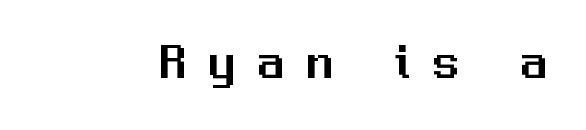
Q: Is the text italic (slanted)? A: No, it is upright.
Q: Is the typeface a serif or a sans-serif typeface? A: Sans-serif.
Q: Is the text underlined? A: No.
Q: Is the spacing between letters normal or unusually wide? A: Unusually wide.
Q: Width (condensed, normal, or wide)? A: Normal.
Q: Stroke contrast? A: Medium.
Q: x-height? A: Medium.
Q: Monospaced? A: No.
